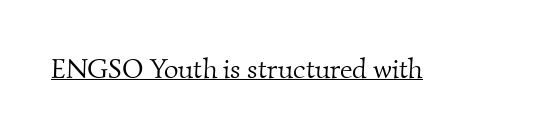
Q: Is the text bold? A: No.
Q: Is the typeface a serif or a sans-serif typeface? A: Serif.
Q: Is the text underlined? A: Yes.
Q: Is the spacing between letters normal or unusually wide? A: Normal.
Q: Width (condensed, normal, or wide)? A: Normal.
Q: Stroke contrast? A: Medium.
Q: x-height? A: Small.
Q: Monospaced? A: No.
